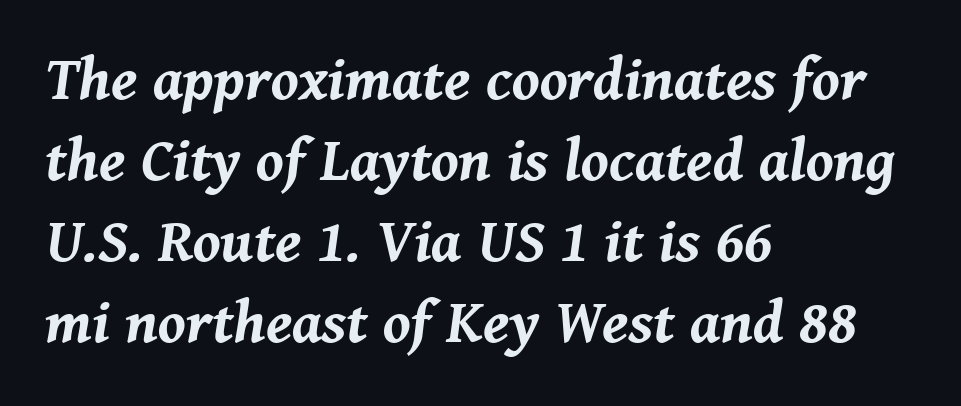
Q: Is the text bold? A: Yes.
Q: Is the text italic (slanted)? A: Yes, it leans right by about 8 degrees.
Q: Is the text underlined? A: No.
Q: How is the paragraph aligned? A: Left-aligned.
Q: Is the spacing between letters normal or unusually wide? A: Normal.
Q: Is the spacing between lines tight, normal or loose? A: Normal.
Q: Width (condensed, normal, or wide)? A: Normal.
Q: Stroke contrast? A: Medium.
Q: x-height? A: Medium.
Q: Monospaced? A: No.
